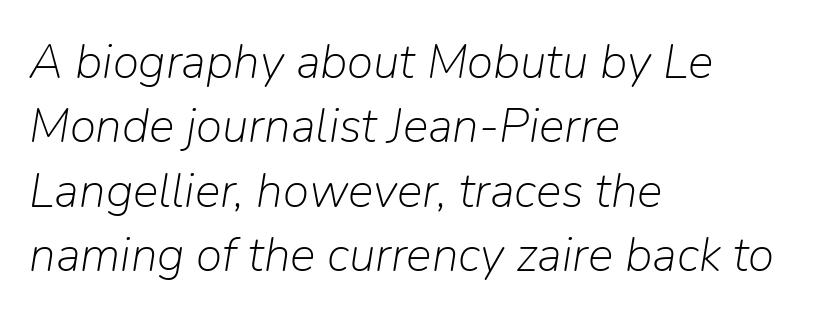
{"italic": "yes", "lean": "right", "slant_degrees": 9, "bold": "no", "weight": "light", "width": "normal", "stroke_contrast": "low", "x_height": "medium", "monospaced": "no", "underline": "no", "align": "left", "line_spacing": "normal", "line_spacing_ratio": 1.34, "letter_spacing": "normal", "letter_spacing_em": 0.0, "glyph_px": 48}
